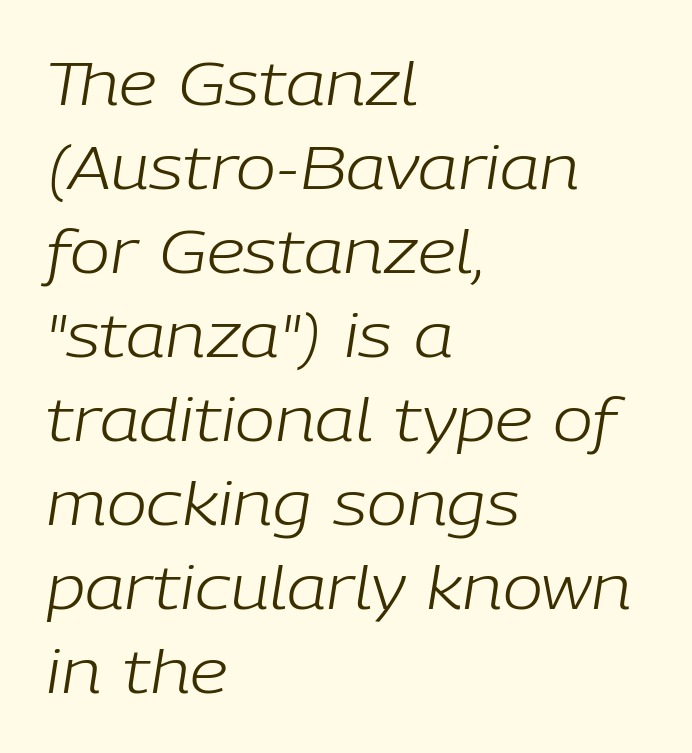
Characters are canted at an angle relative to the baseline's perpendicular. The cut favours lightness, reaching ordinary text weight at its darkest. This sample is left-justified, so line endings fall wherever the words run out. This sample has the flowing, uneven cadence of proportional lettering. The passage shown is not underscored anywhere.
